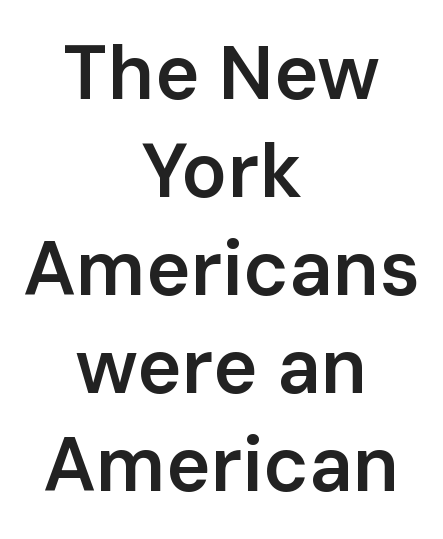
The image shows 76 px semibold sans-serif type, upright; set centered, normal line spacing (1.29x), normal letter spacing, not underlined; low stroke contrast and a medium x-height.
